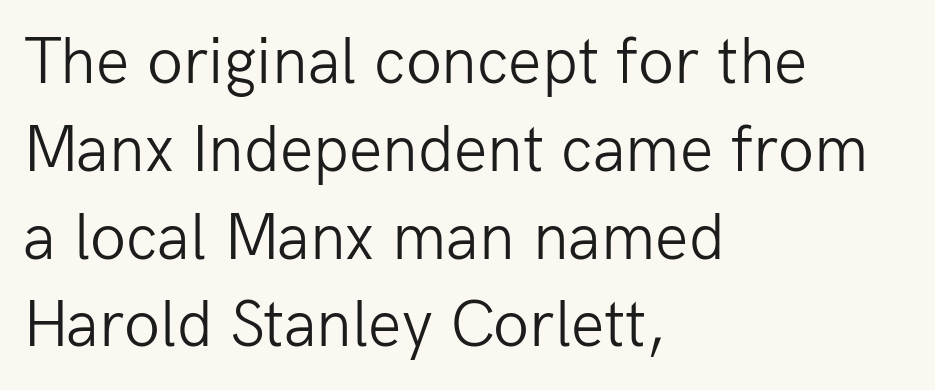
The rendering keeps characters at their native spacing. Serifs: no, the terminals of the letterforms are clean. A normal amount of white space separates one row of letters from the next. Unlike italic type, these characters show no tilt at all. Horizontally, the lines are justified to the leading edge only.
